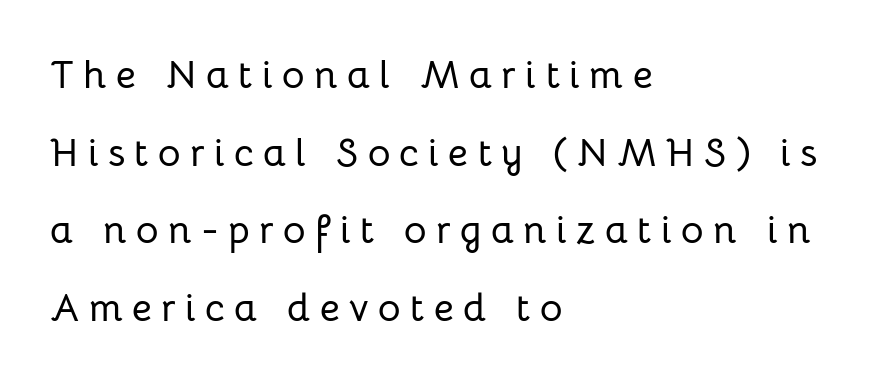
{"serif": "no", "italic": "no", "width": "normal", "stroke_contrast": "low", "x_height": "medium", "monospaced": "no", "underline": "no", "align": "left", "line_spacing": "loose", "line_spacing_ratio": 1.99, "letter_spacing": "wide", "letter_spacing_em": 0.24, "glyph_px": 39}
